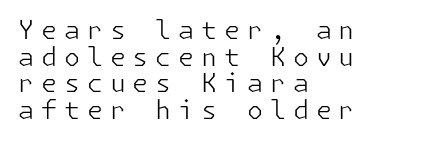
Q: Is the text bold? A: No.
Q: Is the text italic (slanted)? A: No, it is upright.
Q: Is the text underlined? A: No.
Q: How is the paragraph aligned? A: Left-aligned.
Q: Is the spacing between letters normal or unusually wide? A: Unusually wide.
Q: Is the spacing between lines tight, normal or loose? A: Tight.
